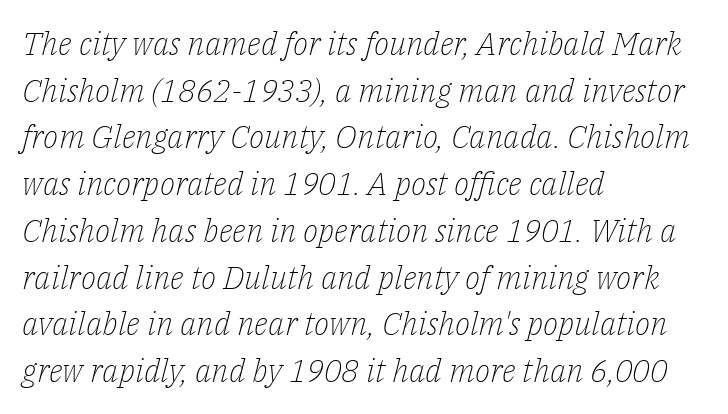
Q: Is the text bold? A: No.
Q: Is the text italic (slanted)? A: Yes, it leans right by about 14 degrees.
Q: Is the typeface a serif or a sans-serif typeface? A: Serif.
Q: Is the text underlined? A: No.
Q: How is the paragraph aligned? A: Left-aligned.
Q: Is the spacing between letters normal or unusually wide? A: Normal.
Q: Is the spacing between lines tight, normal or loose? A: Normal.
Q: Width (condensed, normal, or wide)? A: Normal.
Q: Stroke contrast? A: Low.
Q: x-height? A: Medium.
Q: Monospaced? A: No.
